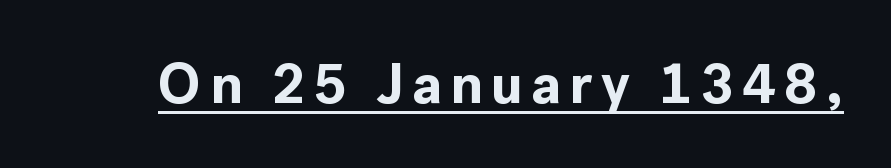
A full-strength bold gives these letters their thick strokes. Examine the stroke ends and you'll find no serifs. A typographer would call this underscored text. Characters remain perfectly vertical along every line. You could not count columns in this text — the font is proportionally spaced.
